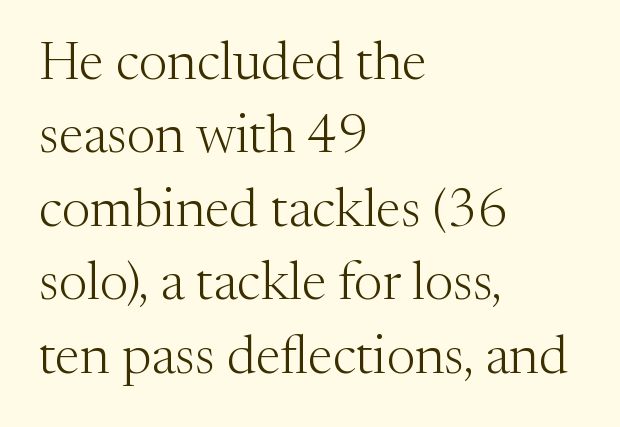
Q: Is the text bold? A: No.
Q: Is the text italic (slanted)? A: No, it is upright.
Q: Is the typeface a serif or a sans-serif typeface? A: Serif.
Q: Is the text underlined? A: No.
Q: How is the paragraph aligned? A: Left-aligned.
Q: Is the spacing between letters normal or unusually wide? A: Normal.
Q: Is the spacing between lines tight, normal or loose? A: Normal.
Q: Width (condensed, normal, or wide)? A: Normal.
Q: Stroke contrast? A: Medium.
Q: x-height? A: Medium.
Q: Monospaced? A: No.
